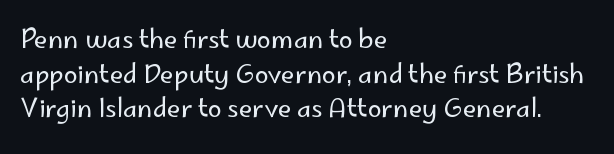
The image shows 25 px text type, upright; set left-aligned, normal line spacing (1.39x), normal letter spacing, not underlined.
